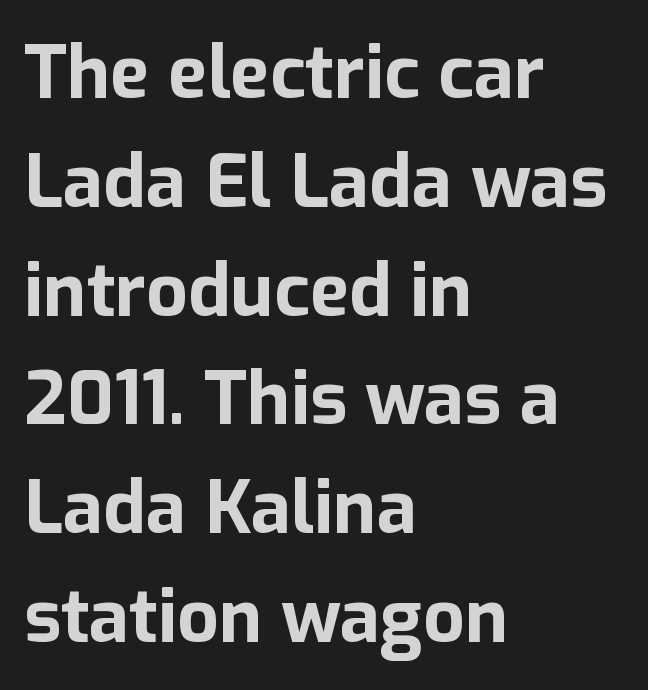
{"serif": "no", "italic": "no", "bold": "yes", "weight": "bold", "width": "normal", "stroke_contrast": "low", "x_height": "medium", "monospaced": "no", "underline": "no", "align": "left", "line_spacing": "normal", "line_spacing_ratio": 1.49, "letter_spacing": "normal", "letter_spacing_em": 0.0, "glyph_px": 73}
